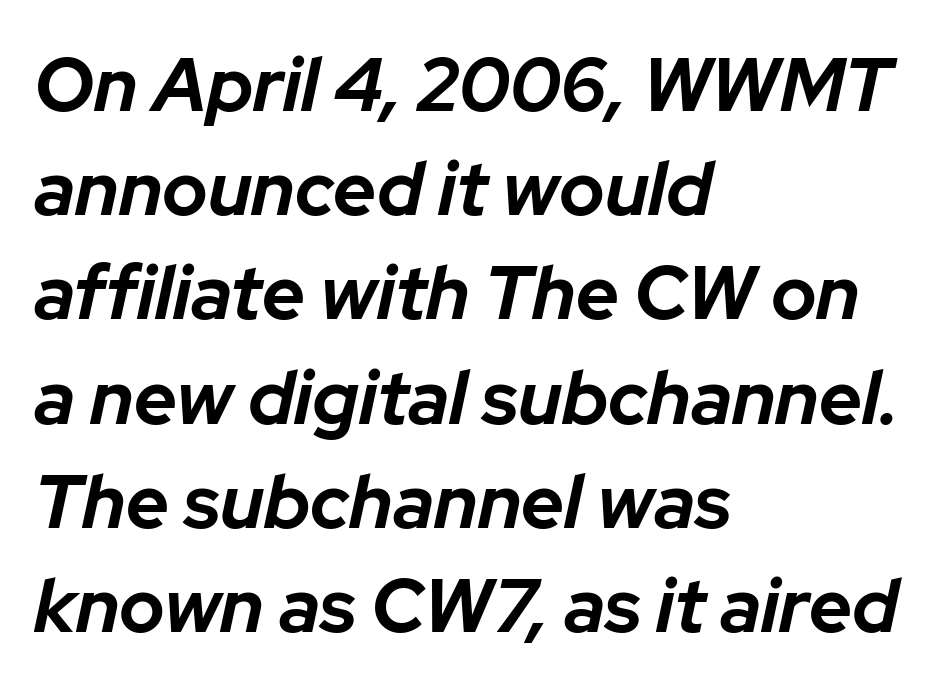
The image shows 75 px bold type, italic (leaning right); set left-aligned, normal line spacing (1.39x), normal letter spacing, not underlined; low stroke contrast and a medium x-height.
